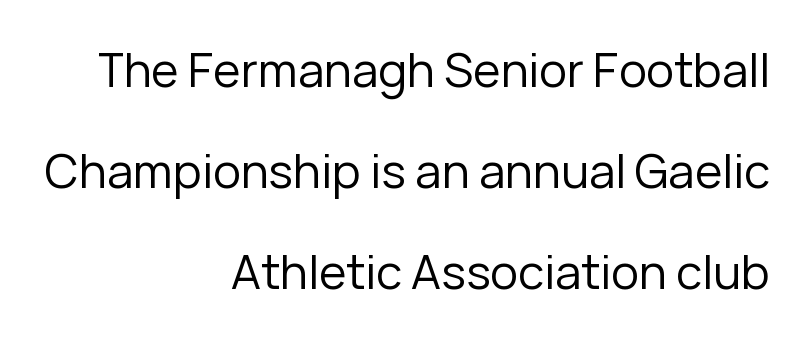
Q: Is the text bold? A: No.
Q: Is the text italic (slanted)? A: No, it is upright.
Q: Is the typeface a serif or a sans-serif typeface? A: Sans-serif.
Q: Is the text underlined? A: No.
Q: How is the paragraph aligned? A: Right-aligned.
Q: Is the spacing between letters normal or unusually wide? A: Normal.
Q: Is the spacing between lines tight, normal or loose? A: Loose.
Q: Width (condensed, normal, or wide)? A: Normal.
Q: Stroke contrast? A: Low.
Q: x-height? A: Medium.
Q: Monospaced? A: No.
